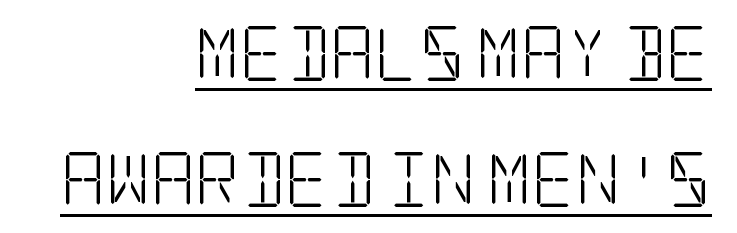
The image shows 55 px light, condensed serif type, upright; set right-aligned, loose line spacing (2.29x), normal letter spacing, underlined; low stroke contrast and a large x-height.
